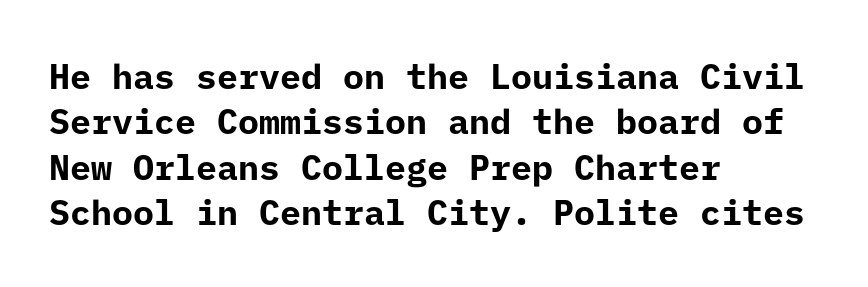
The image shows 35 px bold sans-serif type, upright; set left-aligned, normal line spacing (1.3x), normal letter spacing, not underlined; low stroke contrast and a medium x-height.
